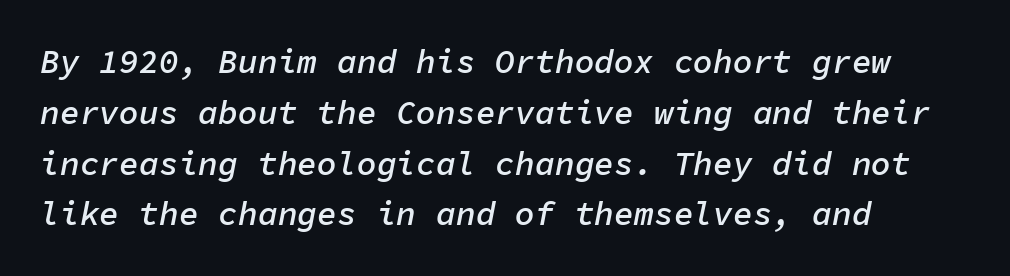
Notice the strokes are somewhat thickened but not fully heavy: this is a semibold. The rendering uses typewriter-style spacing with identical character cells. The area under the type is left untouched. If you measured baseline to baseline, you'd find a middling distance. What stands out about the letter spacing? Nothing — it is the standard amount.
